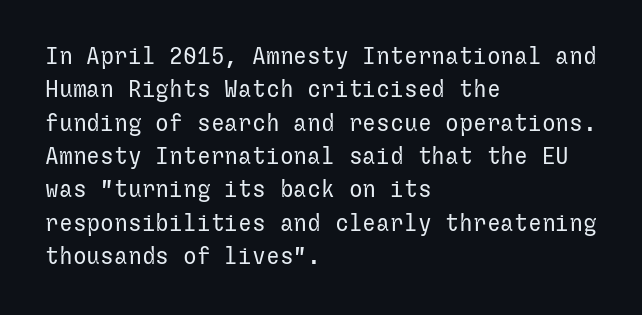
Q: Is the text bold? A: No.
Q: Is the text italic (slanted)? A: No, it is upright.
Q: Is the text underlined? A: No.
Q: How is the paragraph aligned? A: Left-aligned.
Q: Is the spacing between letters normal or unusually wide? A: Normal.
Q: Is the spacing between lines tight, normal or loose? A: Normal.
